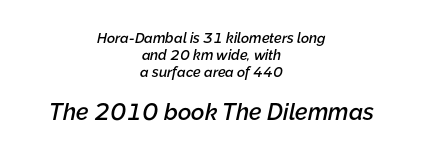
Q: Is the text bold? A: Semi-bold.
Q: Is the text italic (slanted)? A: Yes, it leans right by about 12 degrees.
Q: Is the text underlined? A: No.
Q: How is the paragraph aligned? A: Centered.
Q: Is the spacing between letters normal or unusually wide? A: Normal.
Q: Which block of text is set in a larger size, the first (top) or the second (bottom)? A: The second (bottom) one.
